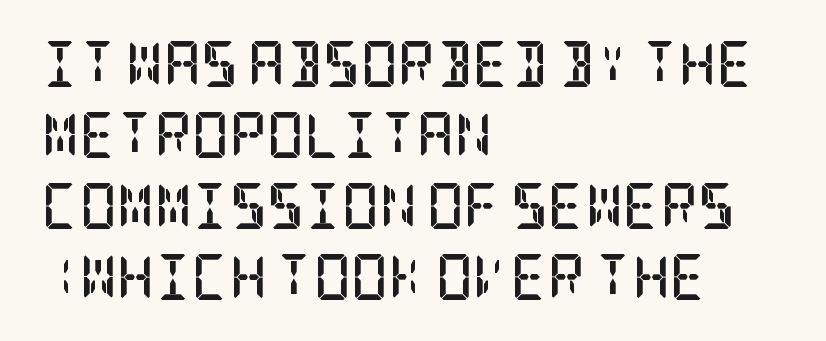
The image shows 46 px semibold, condensed serif type, upright; set left-aligned, normal line spacing (1.54x), normal letter spacing, not underlined; low stroke contrast and a large x-height.
